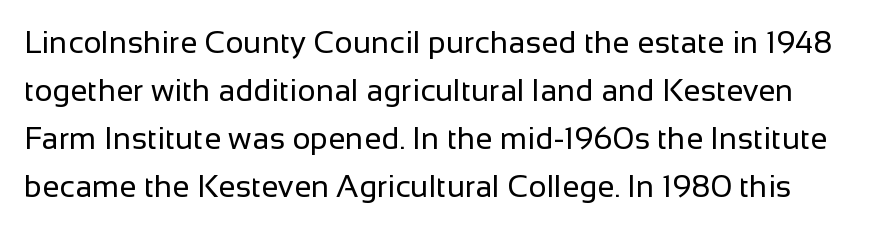
{"serif": "no", "italic": "no", "bold": "no", "weight": "regular", "width": "normal", "stroke_contrast": "low", "x_height": "medium", "monospaced": "no", "underline": "no", "line_spacing": "normal", "line_spacing_ratio": 1.55, "letter_spacing": "normal", "letter_spacing_em": 0.0, "glyph_px": 31}
